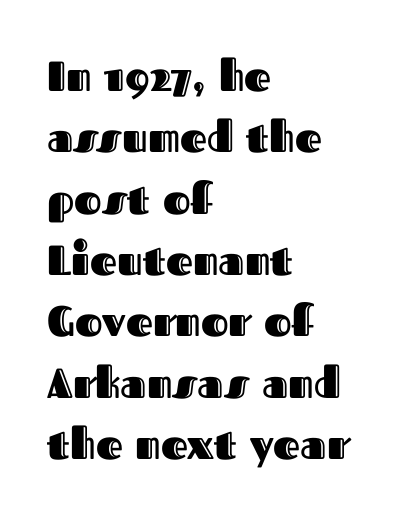
Q: Is the text italic (slanted)? A: No, it is upright.
Q: Is the text underlined? A: No.
Q: How is the paragraph aligned? A: Left-aligned.
Q: Is the spacing between letters normal or unusually wide? A: Normal.
Q: Is the spacing between lines tight, normal or loose? A: Normal.
Q: Width (condensed, normal, or wide)? A: Normal.
Q: x-height? A: Medium.
Q: Monospaced? A: No.
